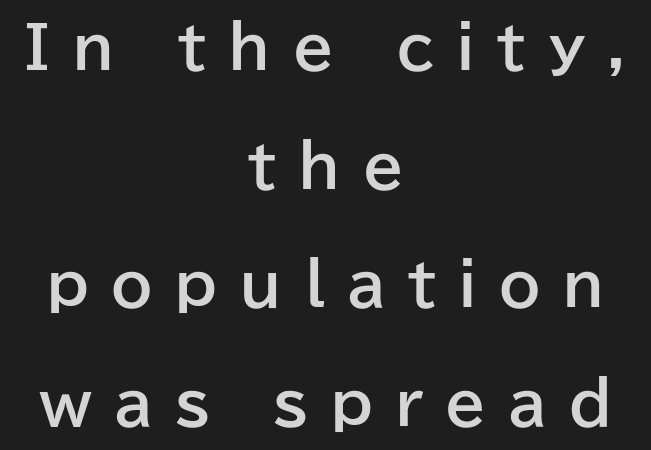
Style check: upright. Unlike a traditional serif, this face leaves its strokes unadorned. Successive baselines arrive slowly, with a big drop between each. Short and long lines alike share a common midpoint. The space beneath each line is pristine and unruled. Think of a printed novel: that variable character pitch is what you see here.
